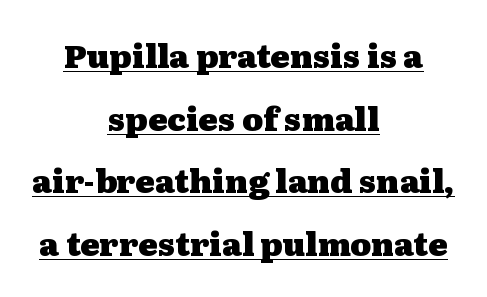
A typesetter would call this proportional, since set widths differ per character. In terms of posture, this sample is upright. Loosely led — the rows are spread out. Letter spacing: default.
